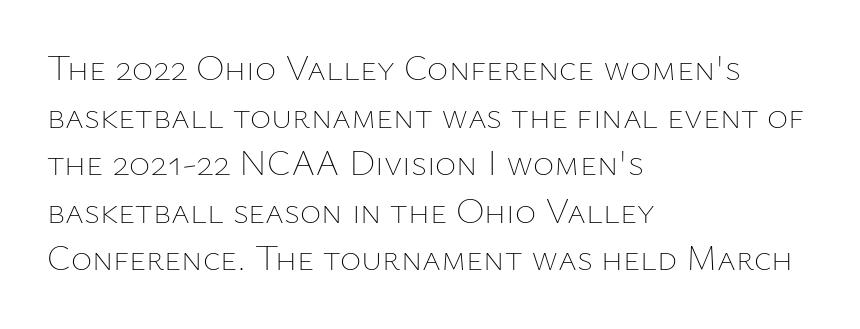
The image shows 36 px thin type, upright; set left-aligned, normal line spacing (1.32x), normal letter spacing, not underlined; low stroke contrast and a medium x-height.
